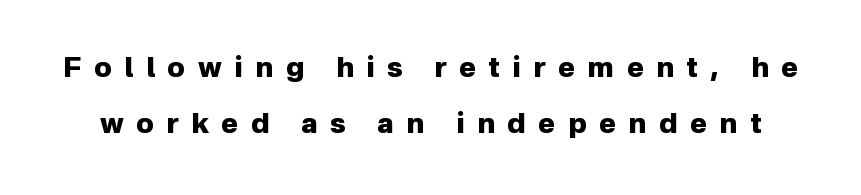
{"serif": "no", "italic": "no", "bold": "yes", "weight": "heavy", "width": "normal", "stroke_contrast": "low", "x_height": "medium", "monospaced": "no", "underline": "no", "line_spacing": "loose", "line_spacing_ratio": 1.99, "letter_spacing": "wide", "letter_spacing_em": 0.45, "glyph_px": 28}
